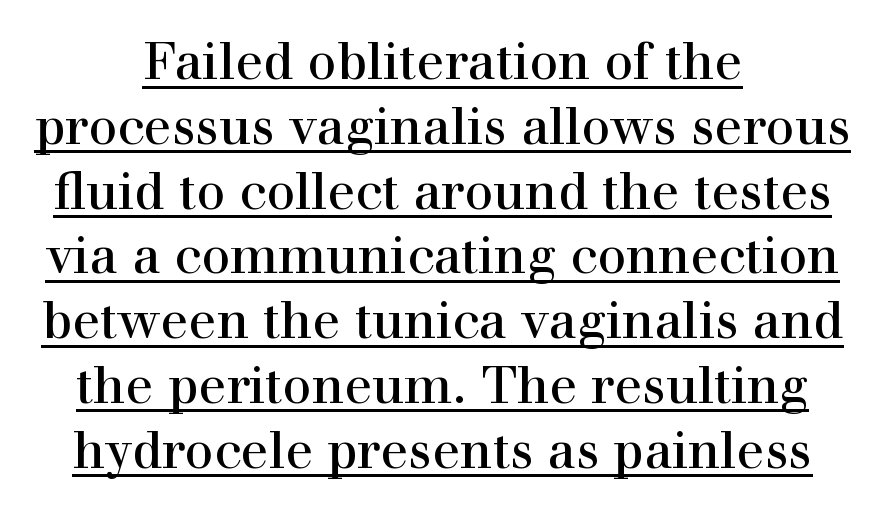
The image shows 51 px regular-weight serif type, upright; set centered, normal line spacing (1.27x), normal letter spacing, underlined; high stroke contrast and a medium x-height.
